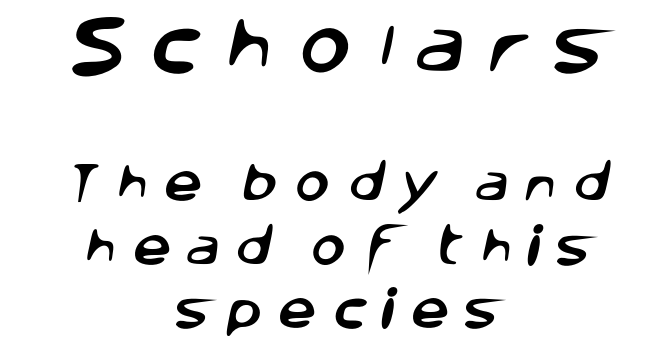
The image shows 64 px sans-serif type; set centered, normal line spacing (1.48x), unusually wide letter spacing (+0.35 em), not underlined; the first (top) block is 1.49x larger; low stroke contrast and a large x-height.
